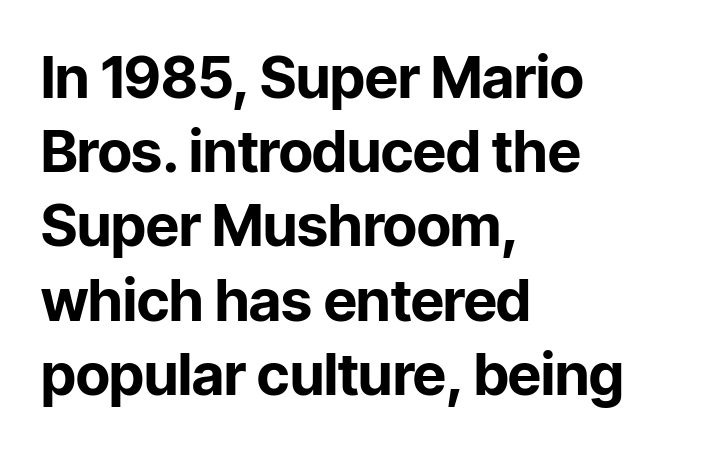
{"serif": "no", "italic": "no", "bold": "yes", "weight": "bold", "width": "normal", "stroke_contrast": "low", "x_height": "medium", "monospaced": "no", "underline": "no", "align": "left", "line_spacing": "normal", "line_spacing_ratio": 1.28, "letter_spacing": "normal", "letter_spacing_em": 0.0, "glyph_px": 58}
